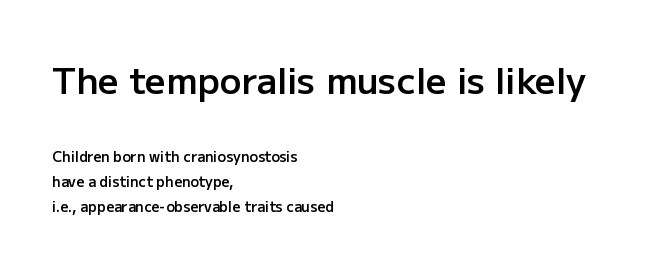
The image shows 36 px semibold sans-serif type, upright; set left-aligned, line spacing 1.78x, normal letter spacing, not underlined; the first (top) block is 2.57x larger; low stroke contrast and a medium x-height.
